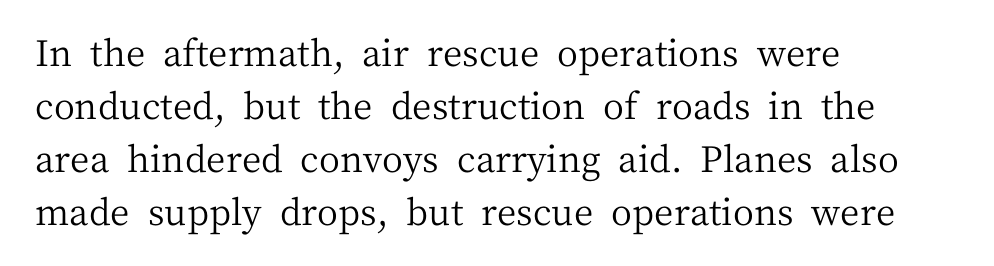
Stems and bowls with no extra thickness — not bold. Is this a sans? No — the strokes have serifs. Character widths vary here, with narrow letters taking less room than wide ones. This sample is left-justified, so line endings fall wherever the words run out. The passage shown has conventional tracking throughout. The designer left line spacing at the default.
